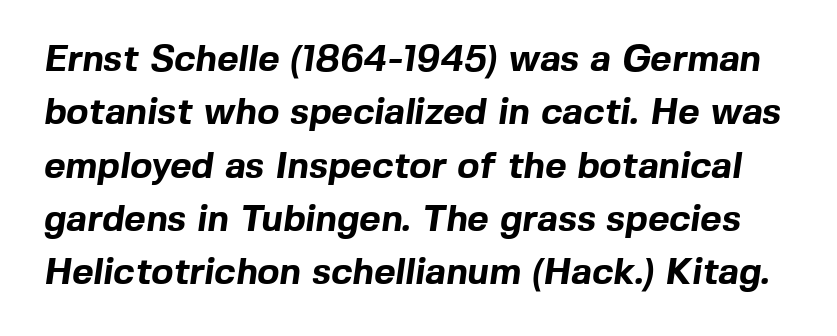
The image shows 37 px bold sans-serif type; set normal line spacing (1.44x), normal letter spacing, not underlined; a medium x-height.
